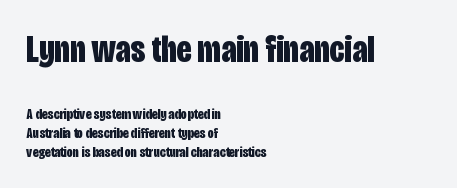
{"serif": "no", "italic": "no", "bold": "yes", "weight": "bold", "width": "condensed", "stroke_contrast": "low", "x_height": "large", "monospaced": "no", "underline": "no", "align": "left", "line_spacing": "normal", "line_spacing_ratio": 1.27, "letter_spacing": "normal", "letter_spacing_em": 0.0, "larger_block": "first", "size_ratio": 2.53, "glyph_px": 38}
